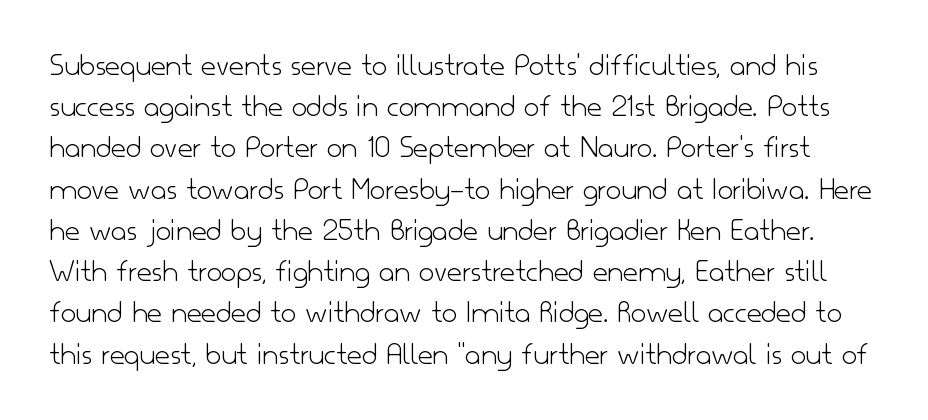
The image shows 33 px light sans-serif type, upright; set normal line spacing (1.25x), normal letter spacing, not underlined; low stroke contrast and a small x-height.
